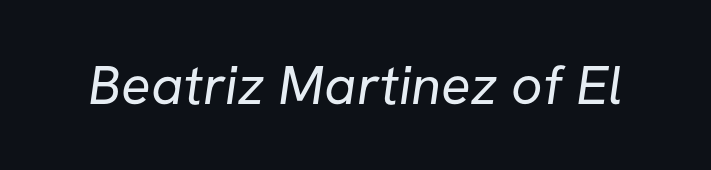
The face used here is rendered with its standard letterfit. The rendering uses natural spacing where letterforms have individual widths. Font category for this specimen: sans-serif. The strokes are not fattened; the text isn't bold.
